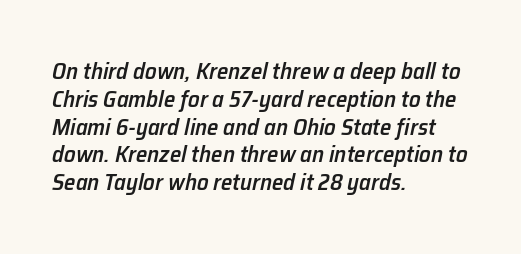
Designer's note — italics engaged. Teacher's note: observe the even left margin — that is flush-left alignment. The foot of each line stays bare and open. Weight check: semibold — heavier than regular, not quite bold. These lines keep a tight, regular rhythm from letter to letter.
